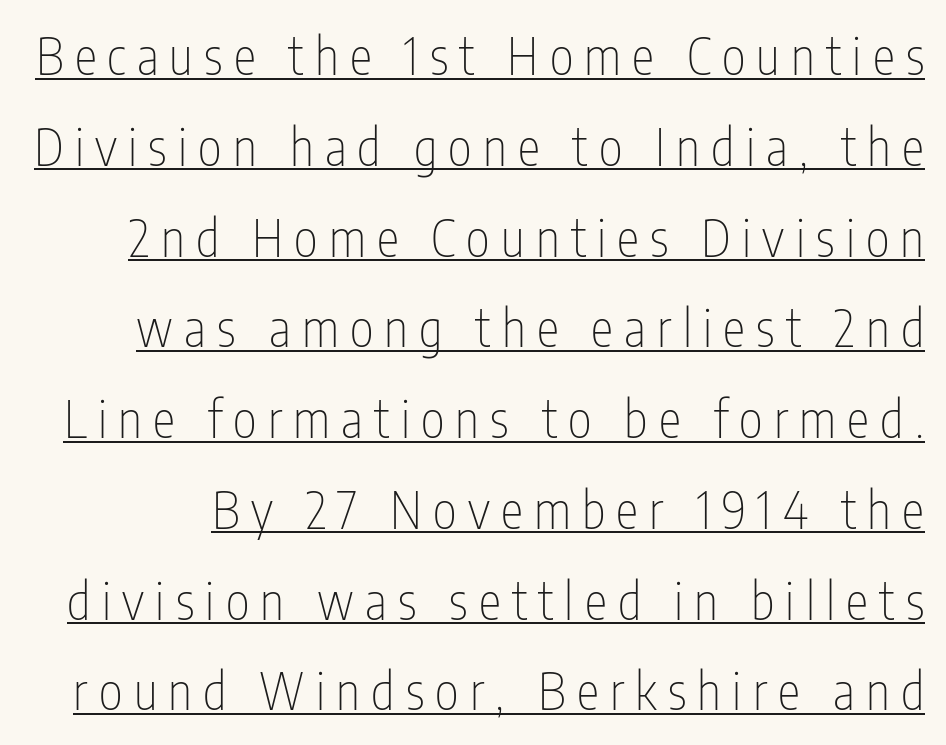
Spacing between characters has been opened up far beyond the box default. The face used here is a sans, in the tradition of grotesques and geometrics. The weight would be labelled regular, book, light, or lighter still. This rendering features underlined lettering.
